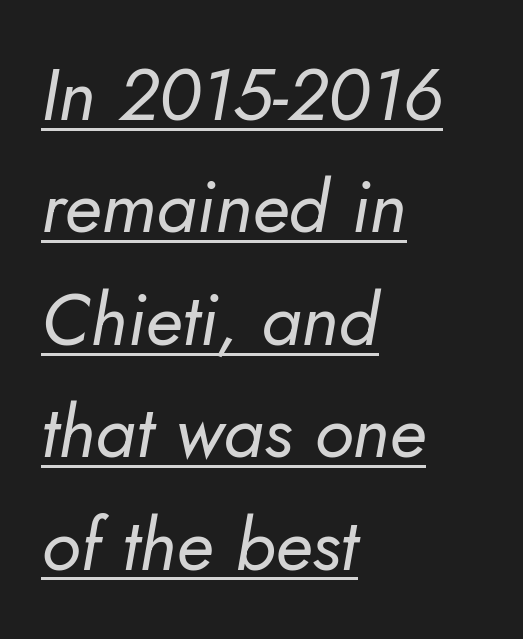
The image shows 73 px regular-weight type, italic (leaning right); set left-aligned, normal line spacing (1.54x), normal letter spacing, underlined; low stroke contrast and a small x-height.
